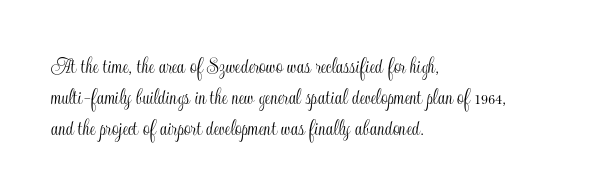
Q: Is the text italic (slanted)? A: Yes.
Q: Is the text underlined? A: No.
Q: How is the paragraph aligned? A: Left-aligned.
Q: Is the spacing between letters normal or unusually wide? A: Normal.
Q: Is the spacing between lines tight, normal or loose? A: Normal.
